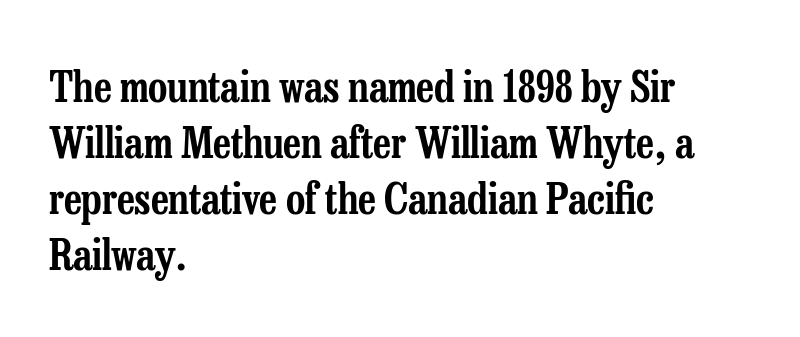
Type without underlining. Interline gaps are of average width in this sample. Words appear dense and cohesive because spacing is normal. Does the type have serifs? Yes, each stem ends in a small foot.
